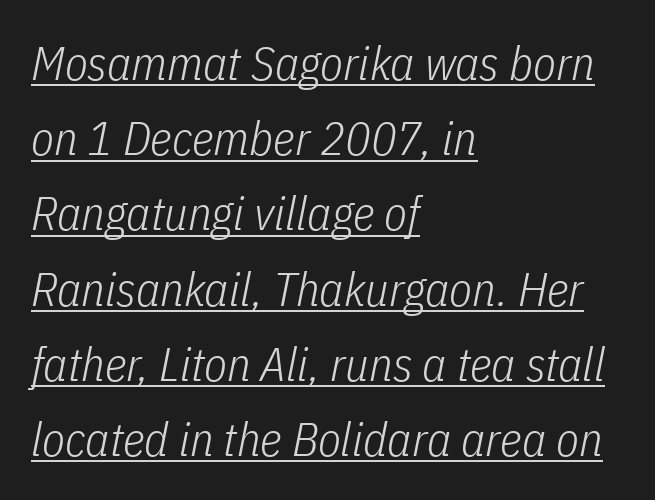
{"italic": "yes", "lean": "right", "slant_degrees": 11, "bold": "no", "weight": "light", "width": "condensed", "stroke_contrast": "low", "x_height": "medium", "monospaced": "no", "underline": "yes", "align": "left", "line_spacing": "normal", "line_spacing_ratio": 1.6, "letter_spacing": "normal", "letter_spacing_em": 0.0, "glyph_px": 47}
